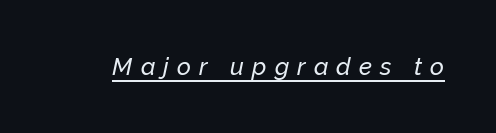
Q: Is the text italic (slanted)? A: Yes, it leans right by about 12 degrees.
Q: Is the text underlined? A: Yes.
Q: Is the spacing between letters normal or unusually wide? A: Unusually wide.
